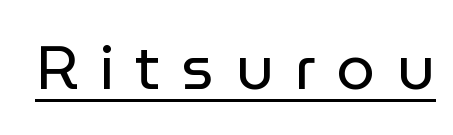
Q: Is the text bold? A: No.
Q: Is the text italic (slanted)? A: No, it is upright.
Q: Is the typeface a serif or a sans-serif typeface? A: Sans-serif.
Q: Is the text underlined? A: Yes.
Q: Is the spacing between letters normal or unusually wide? A: Unusually wide.
Q: Width (condensed, normal, or wide)? A: Normal.
Q: Stroke contrast? A: Low.
Q: x-height? A: Medium.
Q: Monospaced? A: No.
